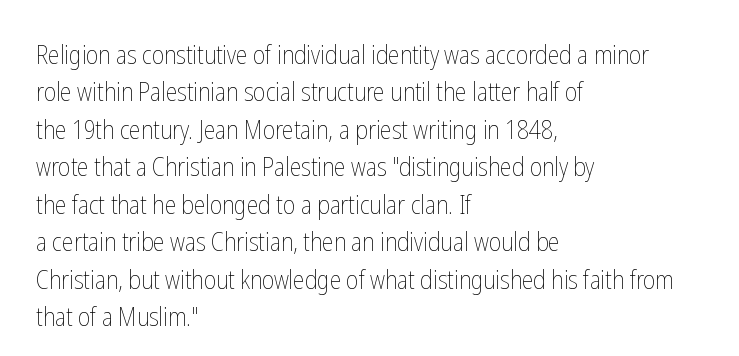
The image shows 26 px text type, upright; set left-aligned, normal line spacing (1.44x), normal letter spacing, not underlined.
